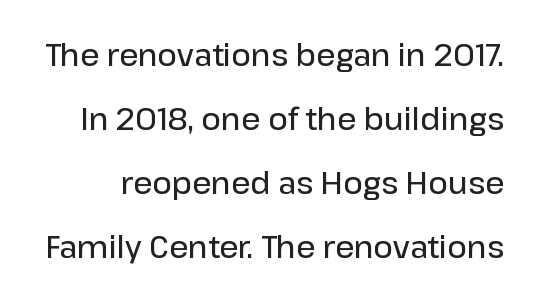
Between one letter and the next there's only the usual sliver of space. The lettering stays uniformly vertical, giving the passage a roman look. This is the in-between weight designers call semibold or demi. This sample has the flowing, uneven cadence of proportional lettering. Each new line begins a long way beneath the previous one.
